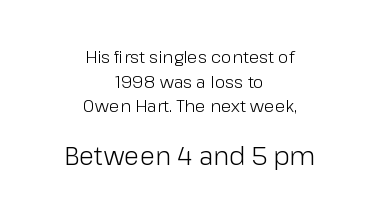
The image shows 25 px text type, upright; set centered, normal line spacing (1.45x), normal letter spacing, not underlined; the second (bottom) block is 1.47x larger.
